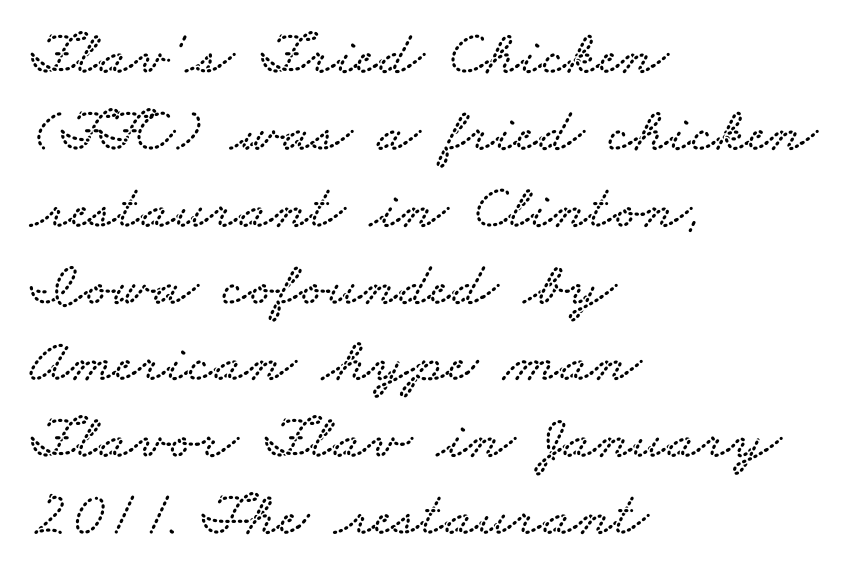
Are there feet on the stems? There are — it's a serif. Descenders hang freely into open space. Compared with typical body copy, the letter spacing here is the same. Character widths vary here, with narrow letters taking less room than wide ones. Left-aligned paragraph, ragged on the right.
